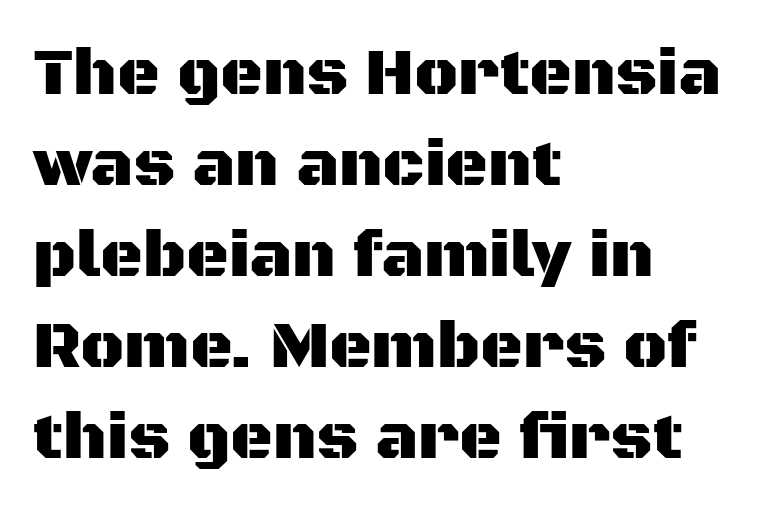
The image shows 66 px sans-serif type, upright; set left-aligned, normal line spacing (1.38x), normal letter spacing, not underlined; medium stroke contrast and a large x-height.
